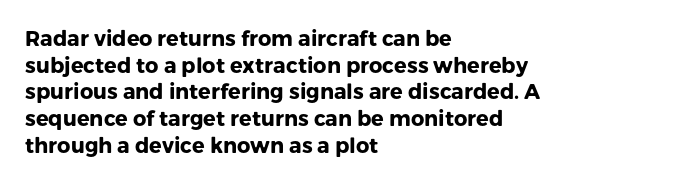
The image shows 21 px bold type, upright; set left-aligned, normal line spacing (1.27x), normal letter spacing, not underlined.
